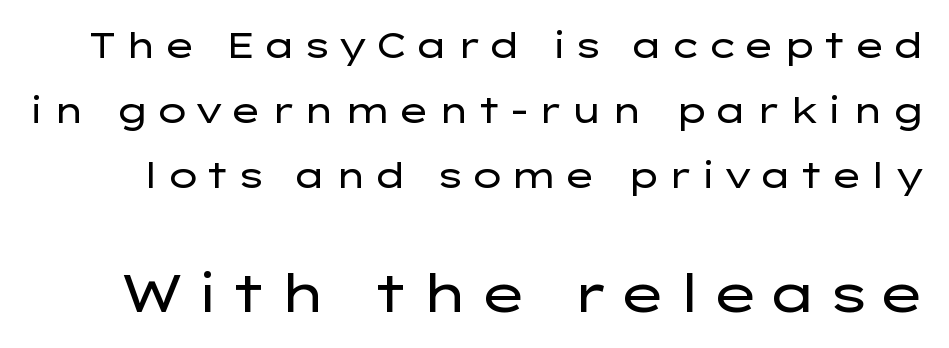
Is this a fixed-width face? No — the glyphs have proportional, varying widths. Rendered with straight, roman letterforms. Is the stroke heavy? The answer is a plain regular-or-lighter. The zone under the glyphs is completely vacant. If you squint, the bottom block still reads clearly — it's the larger of the two.
